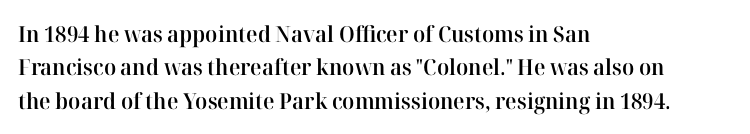
Rows of type keep a routine distance in the vertical direction. Default kerning and tracking; the words read as compact shapes. The font's upright variant was chosen for this text. As a designer I'd log this as weight 600, semibold. The string is rendered with underlining switched off.
